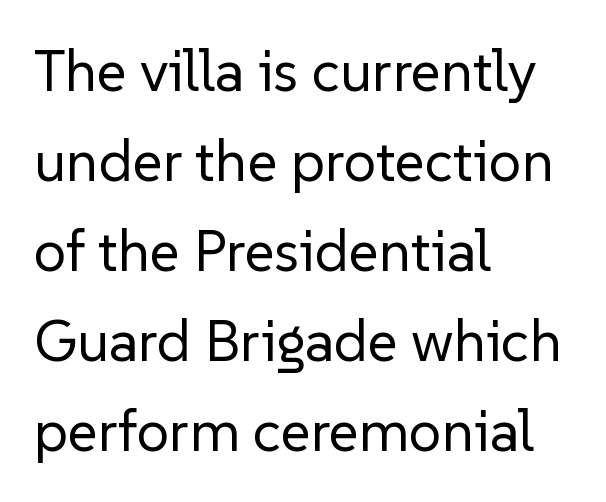
This sample uses a sans-serif face. Characters remain perfectly vertical along every line. Has an underline been added? It has not. Each stroke keeps to a modest, everyday thickness or less.
